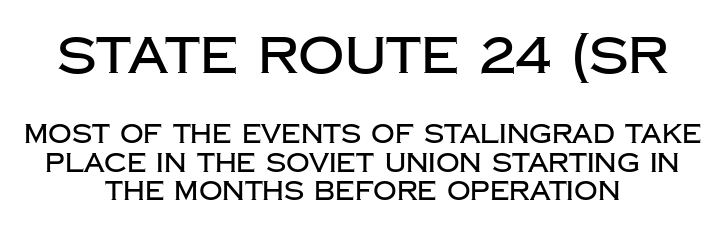
{"serif": "no", "italic": "no", "width": "normal", "stroke_contrast": "low", "x_height": "large", "monospaced": "no", "underline": "no", "align": "center", "line_spacing": "tight", "line_spacing_ratio": 1.09, "letter_spacing": "normal", "letter_spacing_em": 0.0, "larger_block": "first", "size_ratio": 1.96, "glyph_px": 51}
